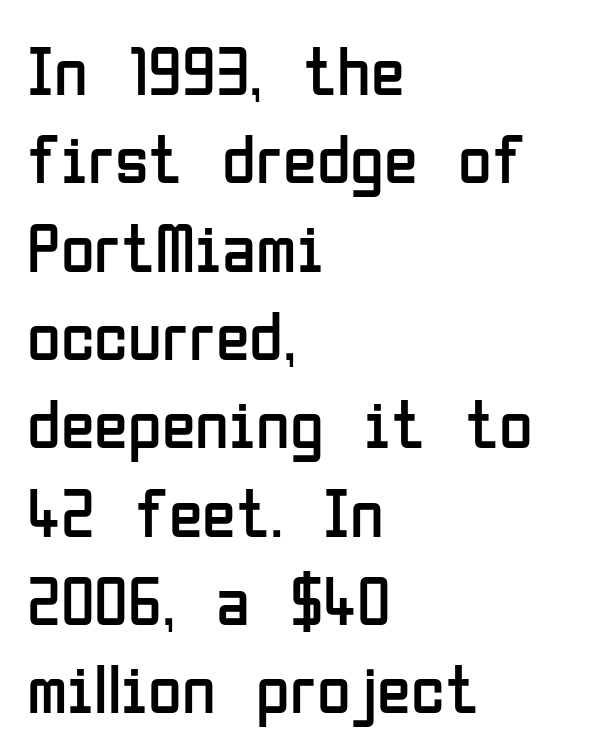
The image shows 69 px regular-weight, condensed sans-serif type, upright; set left-aligned, normal line spacing (1.28x), normal letter spacing, not underlined; low stroke contrast and a medium x-height.
